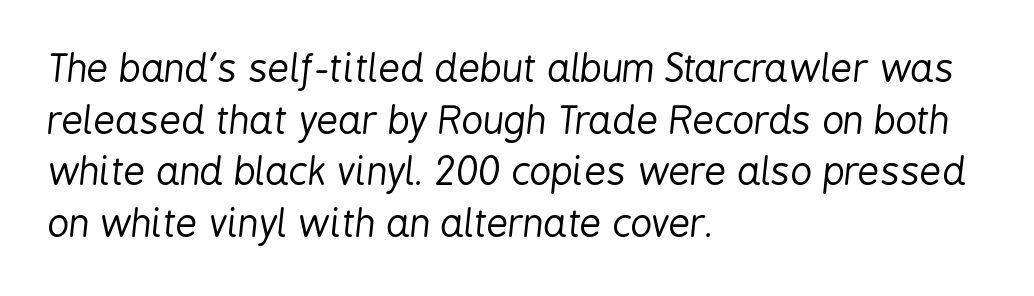
The image shows 38 px regular-weight, condensed type, italic (leaning right); set left-aligned, normal line spacing (1.36x), normal letter spacing, not underlined; low stroke contrast and a medium x-height.
